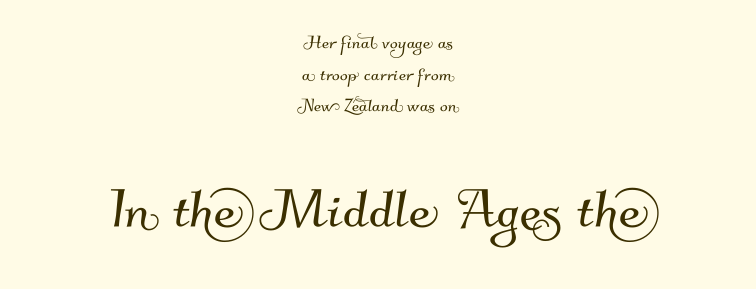
The image shows 69 px sans-serif type; set centered, normal line spacing (1.38x), normal letter spacing, not underlined; the second (bottom) block is 3.0x larger; medium stroke contrast and a small x-height.
